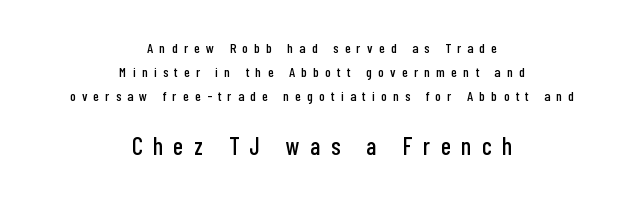
Q: Is the text italic (slanted)? A: No, it is upright.
Q: Is the text underlined? A: No.
Q: How is the paragraph aligned? A: Centered.
Q: Is the spacing between letters normal or unusually wide? A: Unusually wide.
Q: Which block of text is set in a larger size, the first (top) or the second (bottom)? A: The second (bottom) one.
